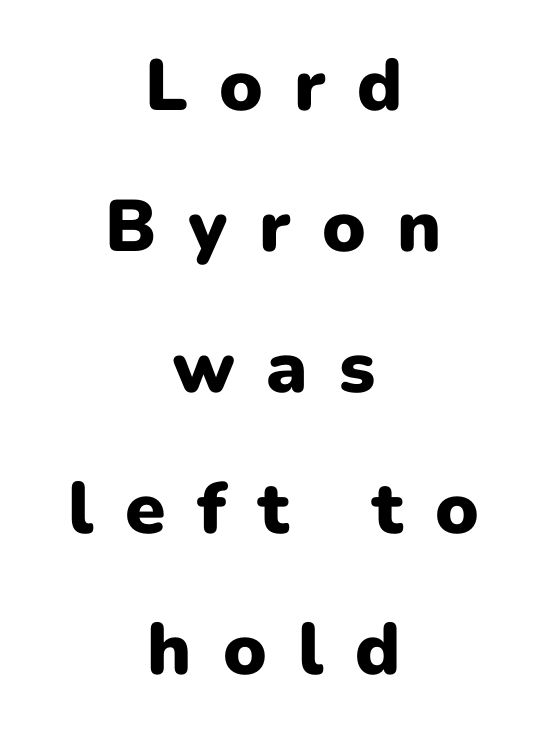
A typesetter would label this face a sans. Baseline-to-baseline distance is far greater than the letter height. Each letter keeps its own natural width here, so spacing adapts to shape. This sample uses expanded letter spacing, leaving extra air between glyphs.
